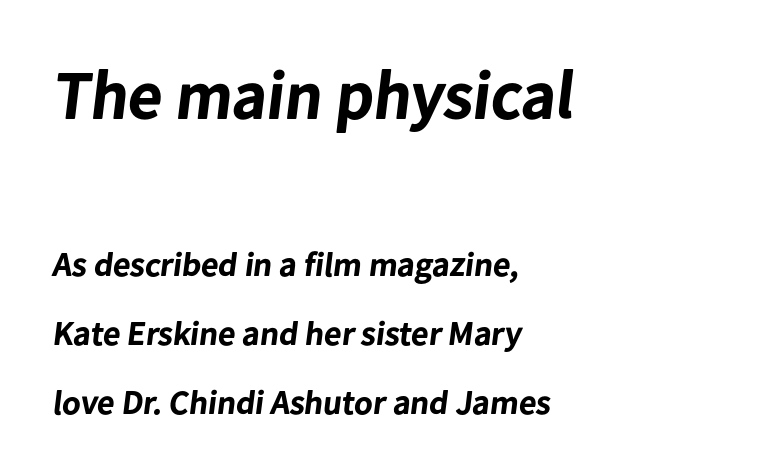
The emphasis by scale lands on block number one, above. Spacing verdict: proportional, widths tailored to each character. A typesetter would label this face a sans. Compared with typical paragraphs, the rows here are farther apart.
